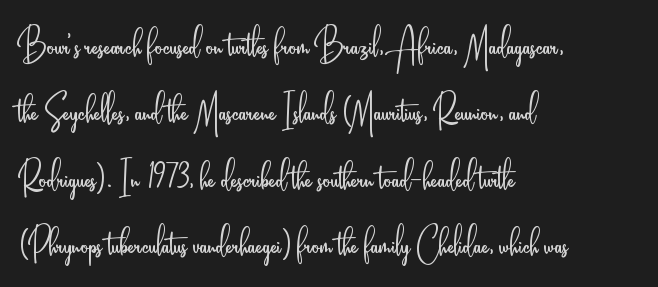
Does the type have serifs? No, each stem ends abruptly. The typesetter chose a ragged-right arrangement here. The letters sit at their default tracking, neither squeezed nor spread.
